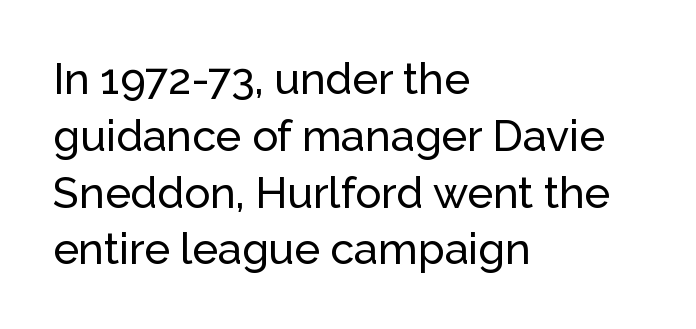
{"serif": "no", "italic": "no", "width": "normal", "stroke_contrast": "low", "x_height": "medium", "monospaced": "no", "underline": "no", "align": "left", "line_spacing": "normal", "line_spacing_ratio": 1.32, "letter_spacing": "normal", "letter_spacing_em": 0.0, "glyph_px": 43}
